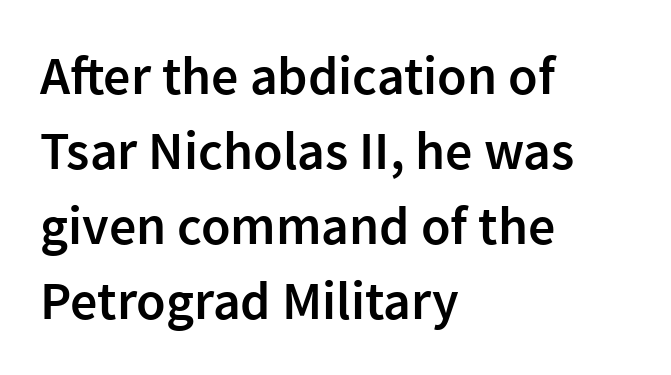
The image shows 54 px semibold sans-serif type, upright; set left-aligned, normal line spacing (1.39x), normal letter spacing, not underlined; low stroke contrast and a medium x-height.
